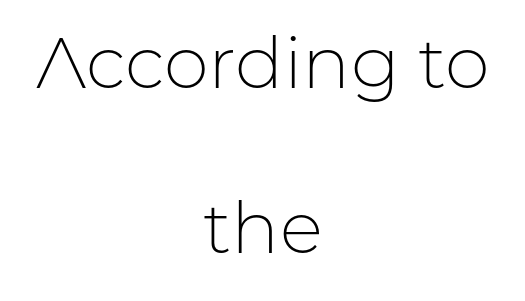
The image shows 72 px light sans-serif type, upright; set centered, loose line spacing (2.29x), normal letter spacing, not underlined; low stroke contrast and a medium x-height.
